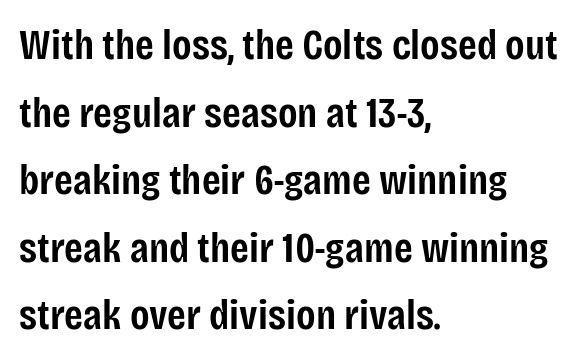
The image shows 43 px semibold, condensed sans-serif type, upright; set left-aligned, normal line spacing (1.57x), normal letter spacing, not underlined; low stroke contrast and a large x-height.
